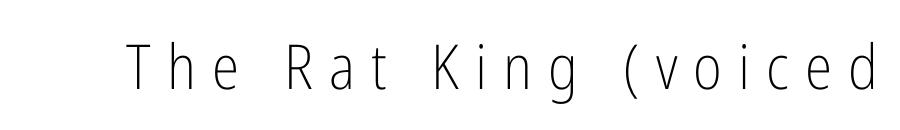
The image shows 62 px light, condensed sans-serif type, upright; set unusually wide letter spacing (+0.26 em), not underlined; low stroke contrast and a medium x-height.
